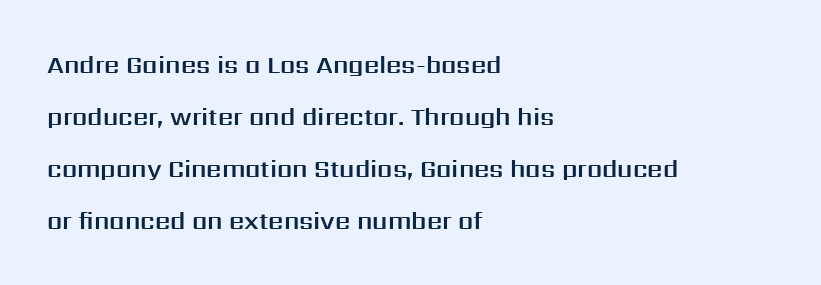
{"italic": "no", "underline": "no", "align": "left", "line_spacing": "loose", "line_spacing_ratio": 2.16, "letter_spacing": "normal", "letter_spacing_em": 0.0, "glyph_px": 24}
